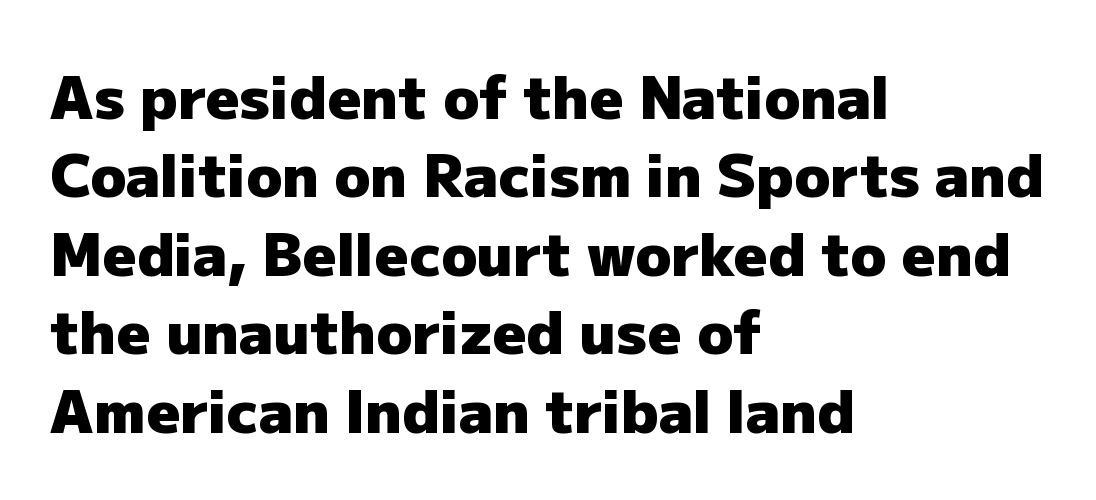
The image shows 59 px heavy sans-serif type, upright; set left-aligned, normal line spacing (1.33x), normal letter spacing, not underlined; low stroke contrast and a medium x-height.
